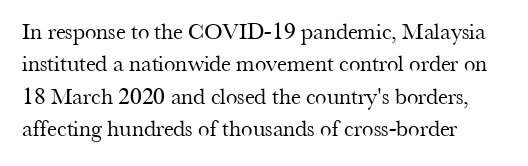
The image shows 23 px text type, upright; set left-aligned, normal line spacing (1.41x), normal letter spacing, not underlined.
